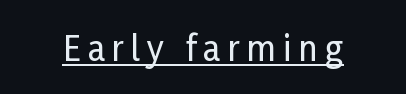
Spacing verdict: proportional, widths tailored to each character. Ascenders rise straight up at ninety degrees. Check where the strokes stop: nothing finishes them off — pure sans. Underline: present. Between one letter and the next there's a generous, obvious gap.
